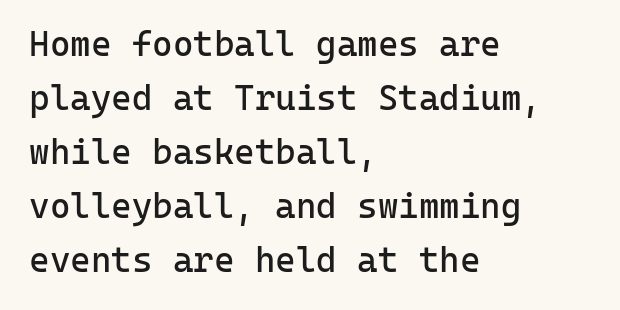
{"serif": "no", "italic": "no", "bold": "no", "weight": "regular", "width": "normal", "stroke_contrast": "low", "x_height": "medium", "monospaced": "yes", "underline": "no", "align": "left", "line_spacing": "normal", "line_spacing_ratio": 1.54, "letter_spacing": "normal", "letter_spacing_em": 0.0, "glyph_px": 35}
